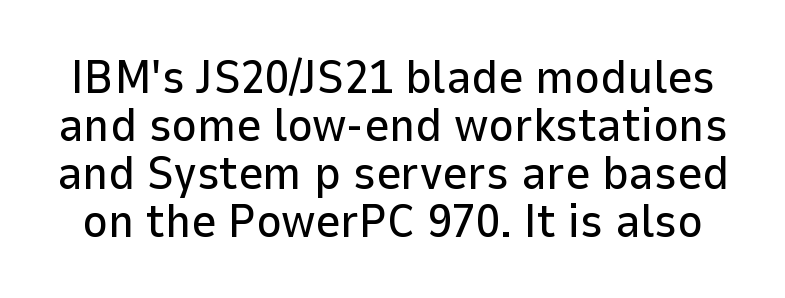
{"serif": "no", "italic": "no", "width": "normal", "stroke_contrast": "low", "x_height": "medium", "monospaced": "no", "underline": "no", "line_spacing": "tight", "line_spacing_ratio": 1.0, "letter_spacing": "normal", "letter_spacing_em": 0.0, "glyph_px": 48}
